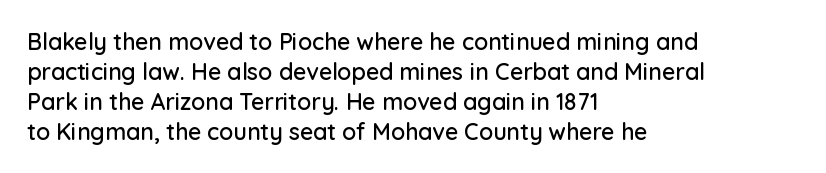
The rendering keeps characters at their native spacing. The string is rendered with underlining switched off. It's the straight-up-and-down kind of type. The paragraph has a hard left edge and a soft right edge. One glance says typical: line gaps are just what's usual.
